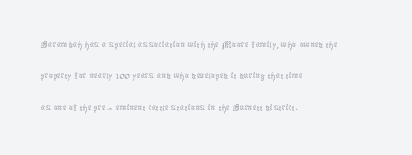
The image shows 22 px text type, upright; set left-aligned, normal line spacing (1.43x), normal letter spacing, not underlined.
